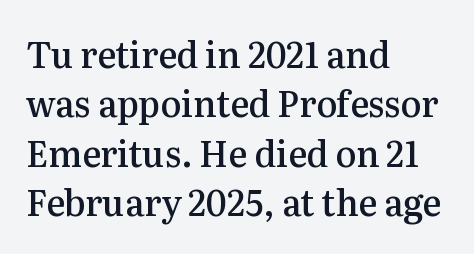
Q: Is the text bold? A: Semi-bold.
Q: Is the text italic (slanted)? A: No, it is upright.
Q: Is the typeface a serif or a sans-serif typeface? A: Serif.
Q: Is the text underlined? A: No.
Q: How is the paragraph aligned? A: Left-aligned.
Q: Is the spacing between letters normal or unusually wide? A: Normal.
Q: Is the spacing between lines tight, normal or loose? A: Normal.
Q: Width (condensed, normal, or wide)? A: Normal.
Q: Stroke contrast? A: Medium.
Q: x-height? A: Medium.
Q: Monospaced? A: No.
